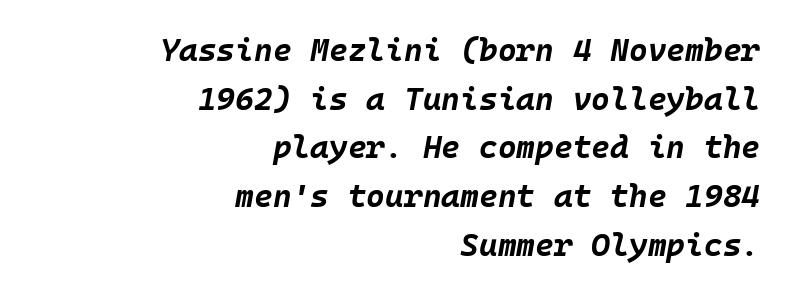
Baseline-to-baseline distance is the conventional proportion of letter height. Where is the straight margin? On the right. These lines carry a lot of weight — the face is fully bold. In terms of letterspacing, this is plain default setting. Emphasis-style slanted type is in use. The baseline area is clear.
